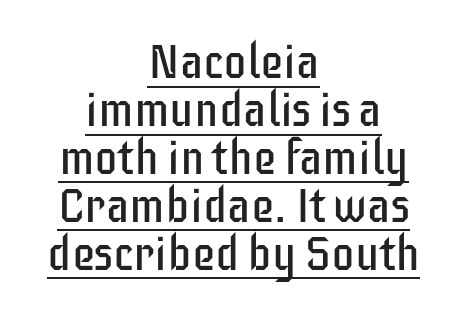
{"serif": "no", "italic": "no", "bold": "no", "weight": "regular", "width": "condensed", "stroke_contrast": "low", "x_height": "large", "monospaced": "no", "underline": "yes", "align": "center", "line_spacing": "tight", "line_spacing_ratio": 1.02, "letter_spacing": "normal", "letter_spacing_em": 0.0, "glyph_px": 47}
